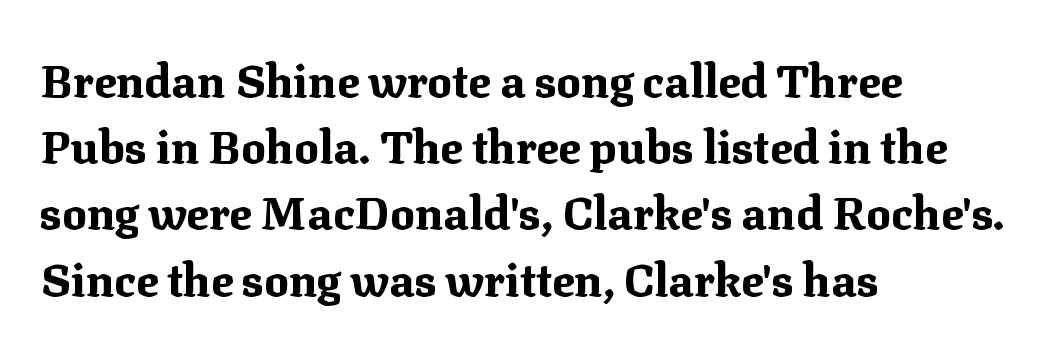
The image shows 46 px bold serif type, upright; set left-aligned, normal line spacing (1.44x), normal letter spacing, not underlined; medium stroke contrast and a medium x-height.
